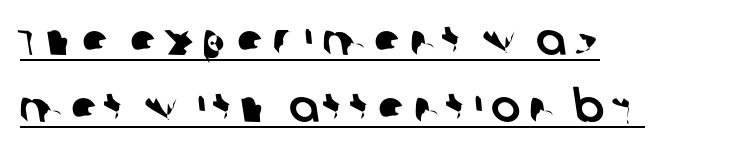
Q: Is the typeface a serif or a sans-serif typeface? A: Sans-serif.
Q: Is the text underlined? A: Yes.
Q: How is the paragraph aligned? A: Left-aligned.
Q: Is the spacing between lines tight, normal or loose? A: Normal.
Q: Width (condensed, normal, or wide)? A: Normal.
Q: Stroke contrast? A: Low.
Q: x-height? A: Large.
Q: Monospaced? A: No.
